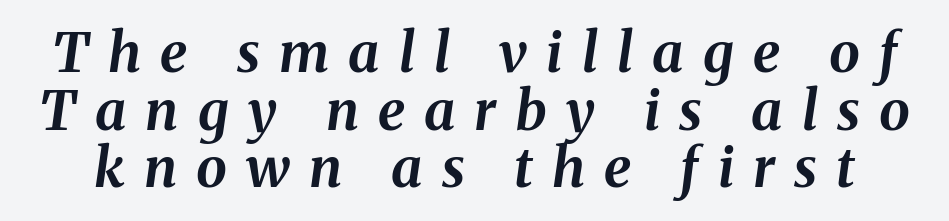
The image shows 55 px bold type, italic (leaning right); set tight line spacing (1.05x), unusually wide letter spacing (+0.35 em), not underlined; medium stroke contrast and a medium x-height.
